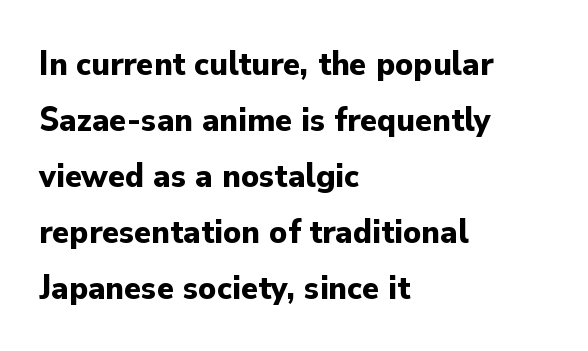
The image shows 35 px bold sans-serif type, upright; set left-aligned, normal line spacing (1.6x), normal letter spacing, not underlined; low stroke contrast and a small x-height.
